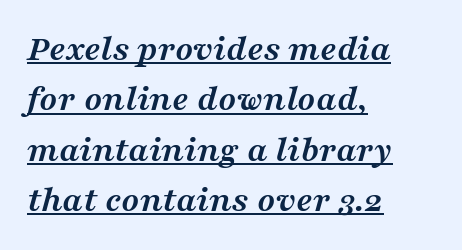
The image shows 37 px semibold, wide serif type, italic (leaning right); set left-aligned, normal line spacing (1.36x), normal letter spacing, underlined; medium stroke contrast and a medium x-height.
